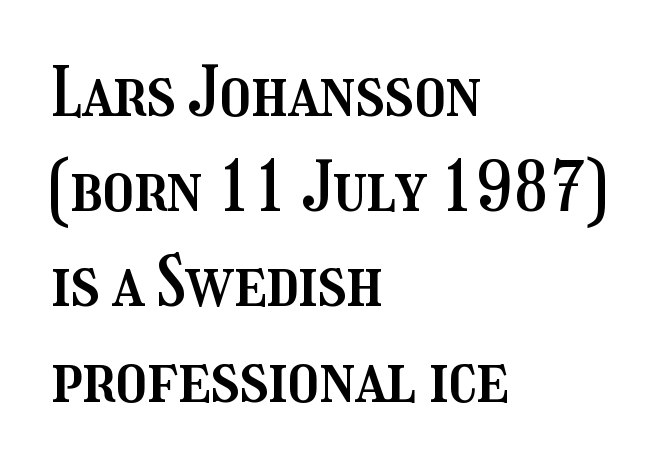
Vertically, the passage feels balanced, rows spaced as you'd expect. Italic: no, the glyphs are upright roman. Varying glyph widths throughout — classic text-font behaviour. The horizontal fit of the characters is conventional and even. The words here are not underlined. Compared with a centered layout, this one pins lines to the left instead.
